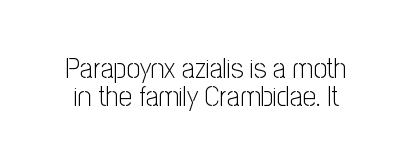
{"serif": "no", "italic": "no", "bold": "no", "weight": "light", "width": "condensed", "stroke_contrast": "low", "x_height": "medium", "monospaced": "no", "underline": "no", "line_spacing": "tight", "line_spacing_ratio": 0.98, "letter_spacing": "normal", "letter_spacing_em": 0.0, "glyph_px": 29}
